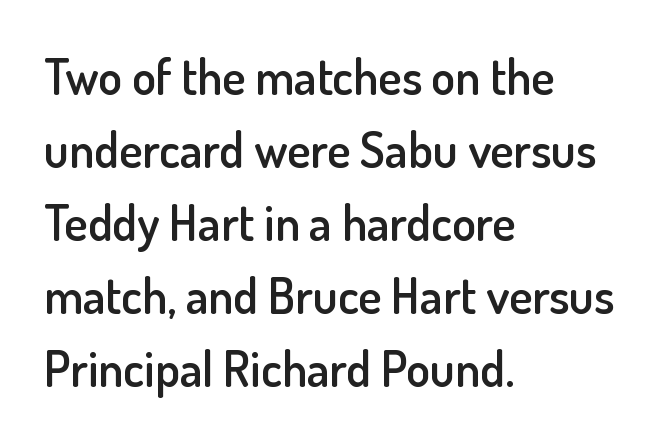
A typesetter would call this proportional, since set widths differ per character. The letters sit at their default tracking, neither squeezed nor spread. This is roman type, the default non-slanted kind. The designer went with a sans here, leaving each stem footless.
